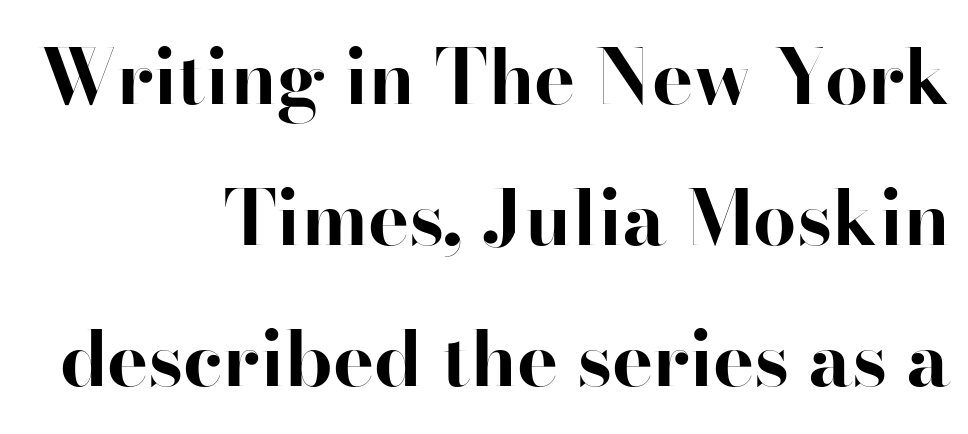
The image shows 77 px bold serif type, upright; set right-aligned, line spacing 1.83x, normal letter spacing, not underlined; high stroke contrast and a small x-height.
